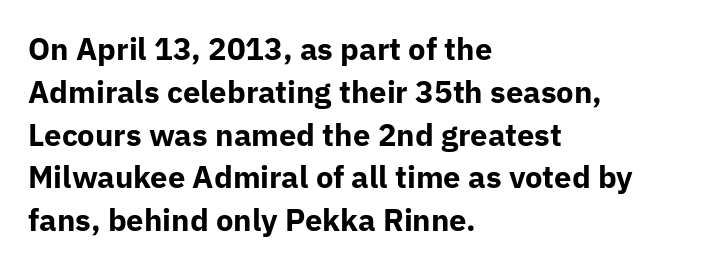
{"serif": "no", "italic": "no", "bold": "yes", "weight": "bold", "width": "normal", "stroke_contrast": "low", "x_height": "medium", "monospaced": "no", "underline": "no", "align": "left", "line_spacing": "normal", "line_spacing_ratio": 1.38, "letter_spacing": "normal", "letter_spacing_em": 0.0, "glyph_px": 31}
